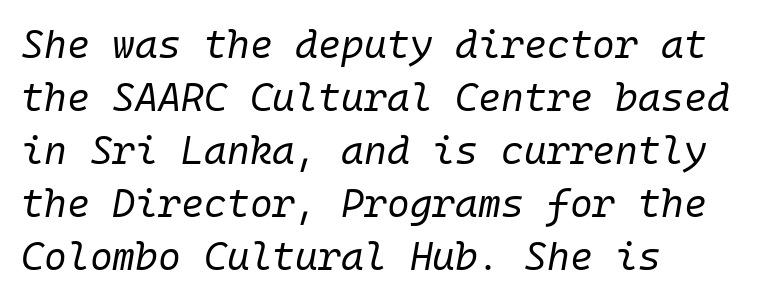
Q: Is the text bold? A: No.
Q: Is the text italic (slanted)? A: Yes, it leans right by about 10 degrees.
Q: Is the text underlined? A: No.
Q: How is the paragraph aligned? A: Left-aligned.
Q: Is the spacing between letters normal or unusually wide? A: Normal.
Q: Is the spacing between lines tight, normal or loose? A: Normal.
Q: Width (condensed, normal, or wide)? A: Normal.
Q: Stroke contrast? A: Low.
Q: x-height? A: Medium.
Q: Monospaced? A: Yes.
